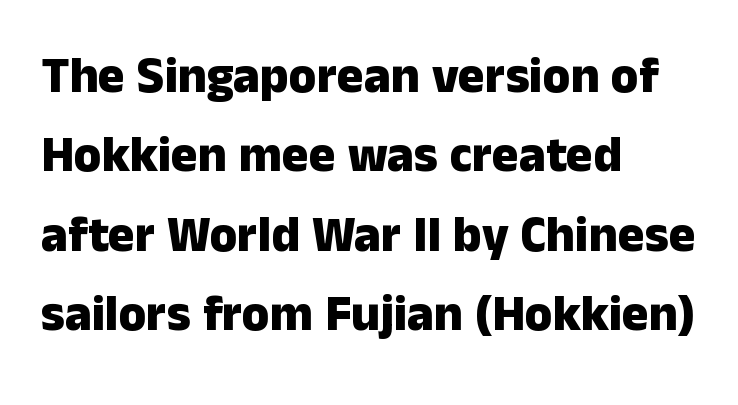
The image shows 50 px heavy sans-serif type, upright; set left-aligned, normal line spacing (1.59x), normal letter spacing, not underlined; low stroke contrast and a medium x-height.
